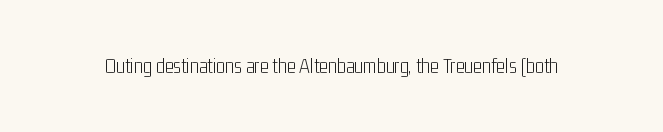
Q: Is the text bold? A: No.
Q: Is the text italic (slanted)? A: No, it is upright.
Q: Is the text underlined? A: No.
Q: Is the spacing between letters normal or unusually wide? A: Normal.
